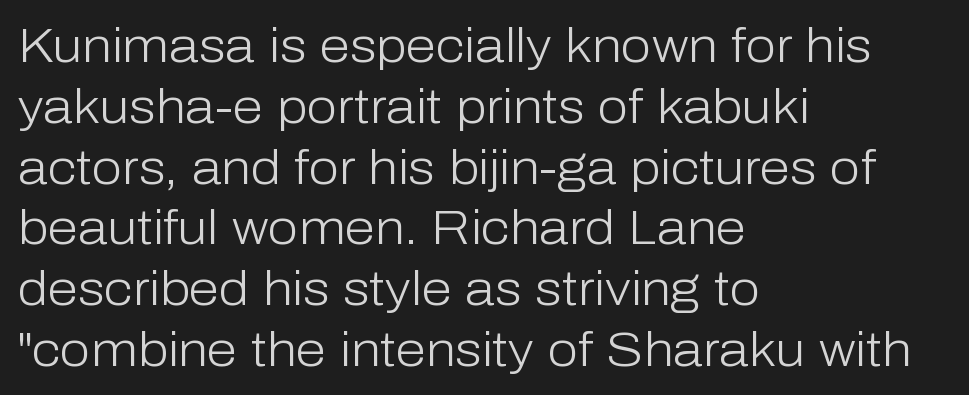
Compared with a typical body face, this is equally light or lighter still. Spacing verdict: proportional, widths tailored to each character. Classification — sans serif. The foot of each line stays bare and open. If you drew a ruler down the left edge, every line would touch it.
